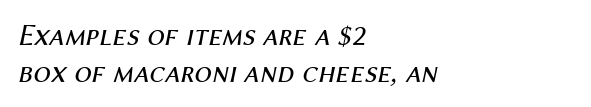
The image shows 31 px regular-weight type, italic (leaning right); set left-aligned, line spacing 1.19x, normal letter spacing, not underlined; medium stroke contrast and a medium x-height.
